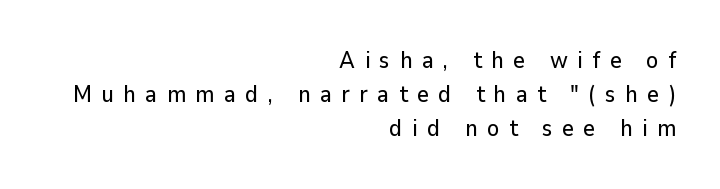
The lines are quadded right. The foot of each line stays bare and open. Summary of vertical rhythm: regular, with standard interline spacing. Ordinary non-slanted type is in use. Characters follow at a spacing far wider than the type designer built in.
